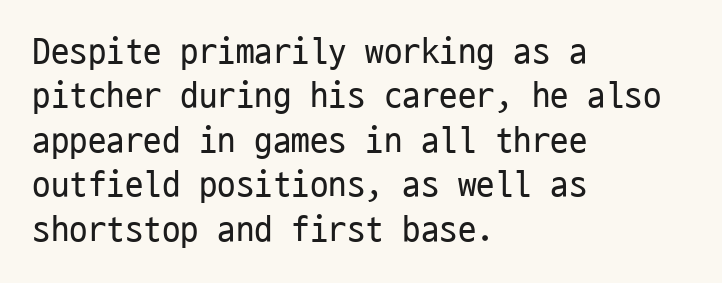
{"serif": "no", "italic": "no", "bold": "no", "weight": "regular", "width": "condensed", "stroke_contrast": "low", "x_height": "medium", "monospaced": "yes", "underline": "no", "align": "left", "line_spacing_ratio": 1.2, "letter_spacing": "normal", "letter_spacing_em": 0.0, "glyph_px": 37}
